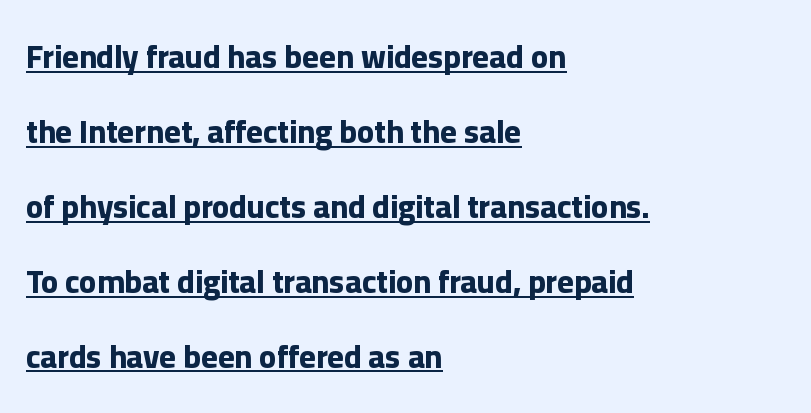
Q: Is the text bold? A: Yes.
Q: Is the text italic (slanted)? A: No, it is upright.
Q: Is the typeface a serif or a sans-serif typeface? A: Sans-serif.
Q: Is the text underlined? A: Yes.
Q: How is the paragraph aligned? A: Left-aligned.
Q: Is the spacing between letters normal or unusually wide? A: Normal.
Q: Is the spacing between lines tight, normal or loose? A: Loose.
Q: Width (condensed, normal, or wide)? A: Normal.
Q: Stroke contrast? A: Low.
Q: x-height? A: Medium.
Q: Monospaced? A: No.
